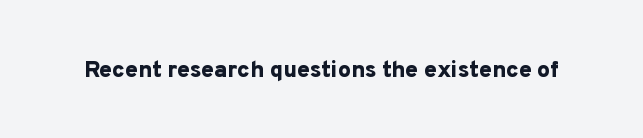
{"italic": "no", "bold": "yes", "underline": "no", "letter_spacing": "normal", "letter_spacing_em": 0.0, "glyph_px": 23}
